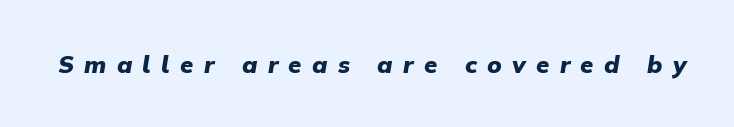
{"italic": "yes", "lean": "right", "slant_degrees": 9, "bold": "yes", "underline": "no", "letter_spacing": "wide", "letter_spacing_em": 0.43, "glyph_px": 24}
